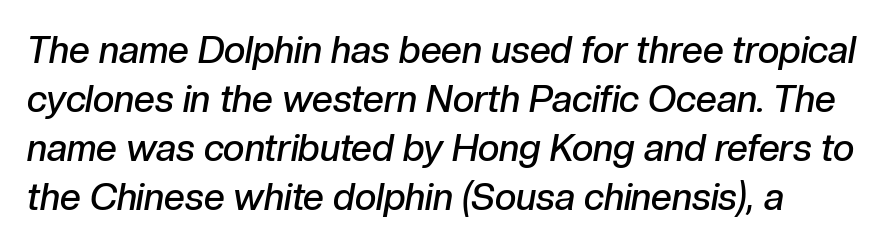
Q: Is the text bold? A: Semi-bold.
Q: Is the text italic (slanted)? A: Yes, it leans right by about 10 degrees.
Q: Is the text underlined? A: No.
Q: Is the spacing between letters normal or unusually wide? A: Normal.
Q: Is the spacing between lines tight, normal or loose? A: Normal.
Q: Width (condensed, normal, or wide)? A: Normal.
Q: Stroke contrast? A: Low.
Q: x-height? A: Medium.
Q: Monospaced? A: No.
